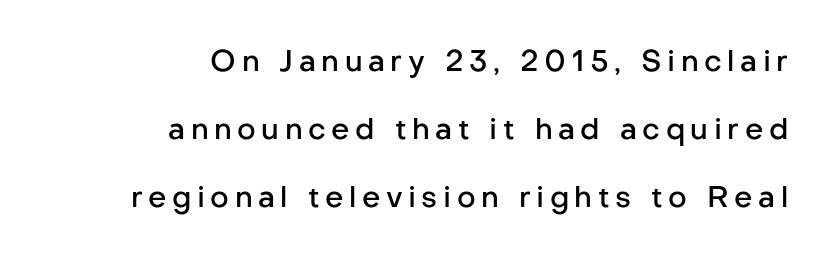
{"serif": "no", "italic": "no", "bold": "semi", "weight": "semibold", "width": "normal", "stroke_contrast": "low", "x_height": "medium", "monospaced": "no", "underline": "no", "align": "right", "line_spacing": "loose", "line_spacing_ratio": 2.34, "glyph_px": 29}
